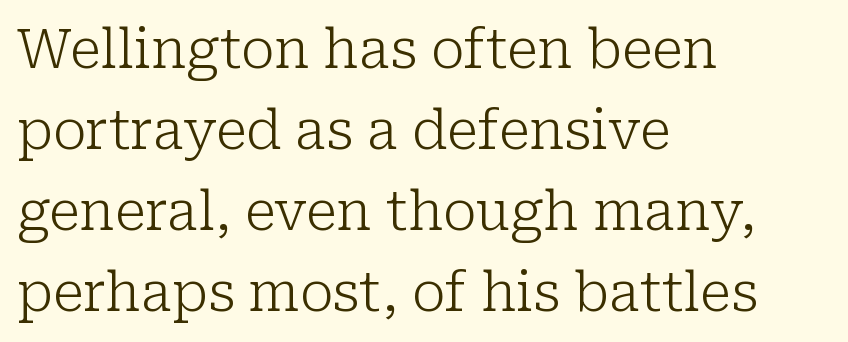
Just letters on the line, the space beneath them empty. Think of a printed novel: that variable character pitch is what you see here. A typesetter would call this zero additional tracking. Do the letters lean? They stand straight. These lines sit exactly where default settings would place them. Weight: regular or lighter.
